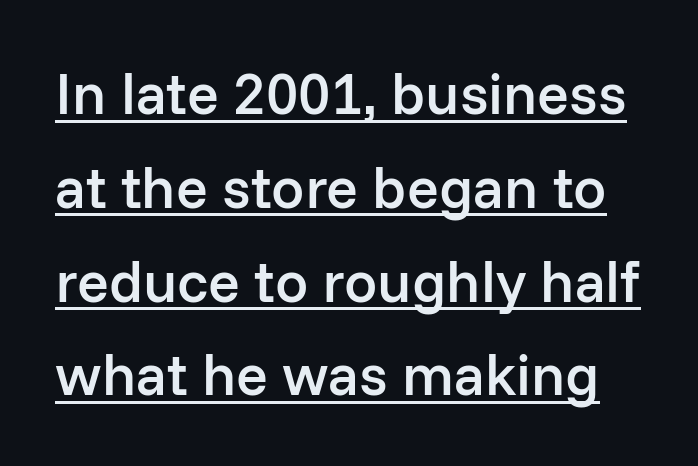
A baseline rule has been typeset under these characters. Summary of weight: moderately heavy, a semibold. The tracking reads as untouched default to a designer's eye. Is there any slant? The stems are plumb. The leading is moderate, giving the passage an even texture.
